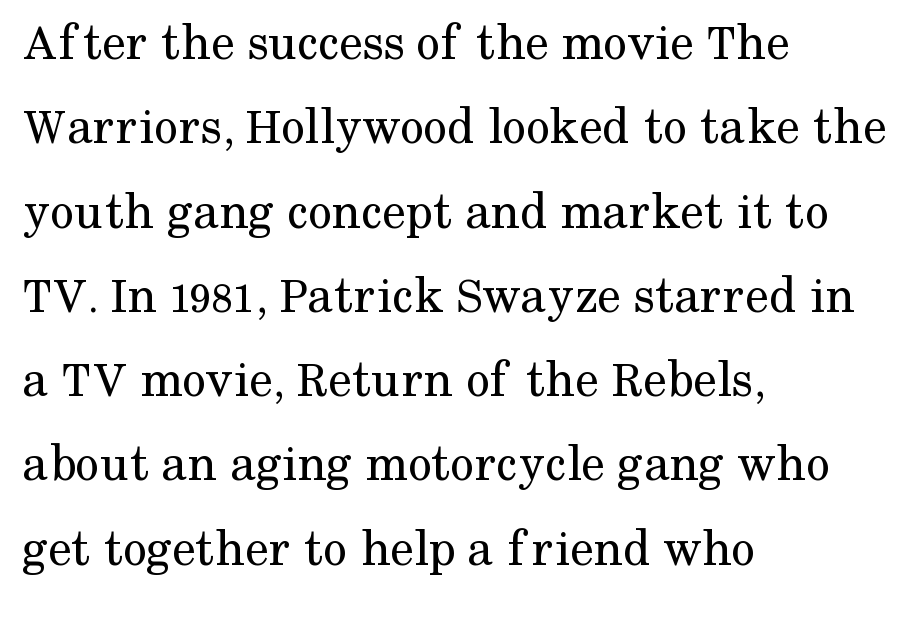
{"serif": "yes", "italic": "no", "bold": "no", "weight": "regular", "width": "normal", "stroke_contrast": "medium", "x_height": "medium", "monospaced": "no", "underline": "no", "align": "left", "line_spacing": "normal", "line_spacing_ratio": 1.59, "letter_spacing": "normal", "letter_spacing_em": 0.0, "glyph_px": 53}
